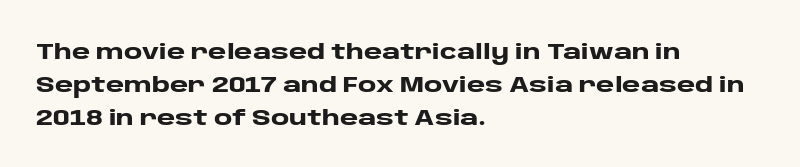
You'd pick this weight for a headline — it's a proper bold. The lettering holds an erect, upright posture throughout. Glance below the letters and you will spot only blank space. Layout note: lines flush left. Characters follow at the spacing the type designer built in. These lines sit exactly where default settings would place them.
